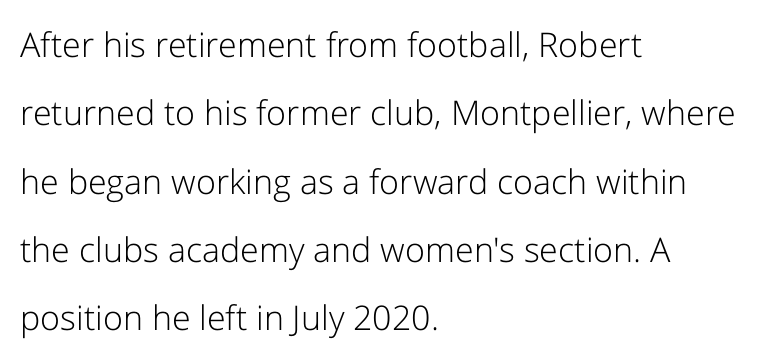
{"serif": "no", "italic": "no", "bold": "no", "weight": "light", "width": "normal", "stroke_contrast": "low", "x_height": "medium", "monospaced": "no", "underline": "no", "align": "left", "line_spacing": "loose", "line_spacing_ratio": 2.01, "letter_spacing": "normal", "letter_spacing_em": 0.0, "glyph_px": 34}
